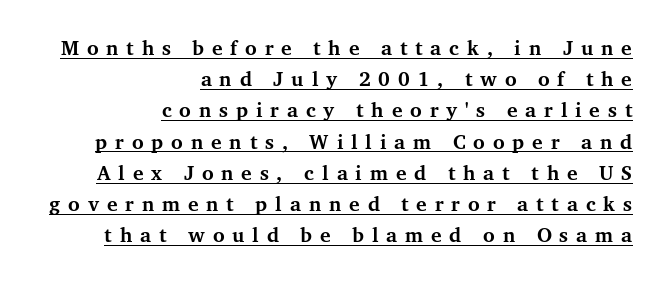
Posture: straight, roman, zero tilt. Layout note: lines flush right. This sample uses expanded letter spacing, leaving extra air between glyphs. Somebody hit Ctrl+U on this one — the words are underlined.
